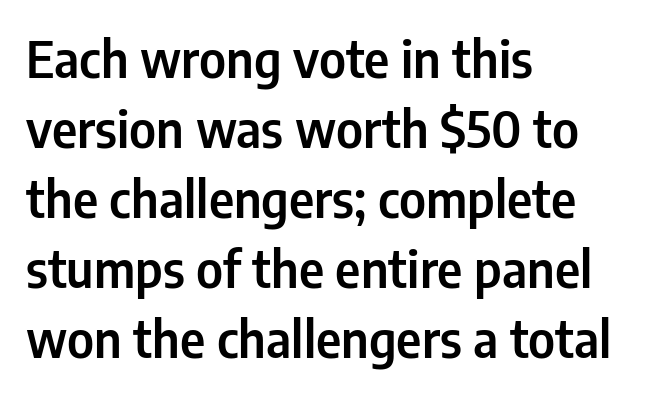
{"serif": "no", "italic": "no", "width": "condensed", "stroke_contrast": "low", "x_height": "medium", "monospaced": "no", "underline": "no", "align": "left", "line_spacing": "normal", "line_spacing_ratio": 1.4, "letter_spacing": "normal", "letter_spacing_em": 0.0, "glyph_px": 50}
